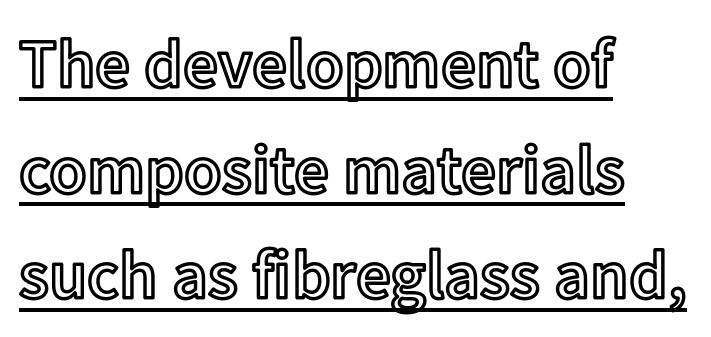
{"italic": "no", "width": "normal", "x_height": "medium", "monospaced": "no", "underline": "yes", "align": "left", "line_spacing": "normal", "line_spacing_ratio": 1.53, "letter_spacing": "normal", "letter_spacing_em": 0.0, "glyph_px": 69}
